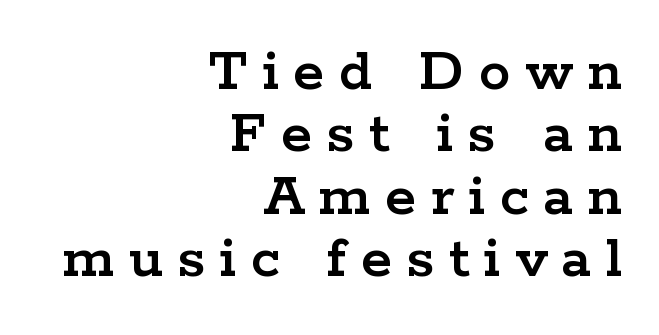
{"serif": "yes", "italic": "no", "width": "wide", "stroke_contrast": "low", "x_height": "medium", "monospaced": "no", "underline": "no", "align": "right", "line_spacing": "tight", "line_spacing_ratio": 0.99, "letter_spacing": "wide", "letter_spacing_em": 0.23, "glyph_px": 63}
